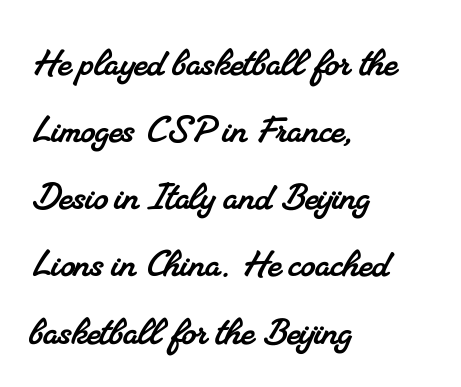
The typesetter chose a ragged-right arrangement here. Note: serifs present on the glyphs. Vertical spacing — default. Looks like regular typesetting: each glyph gets only the width it needs. Honestly, there is no underline to notice here at all.
